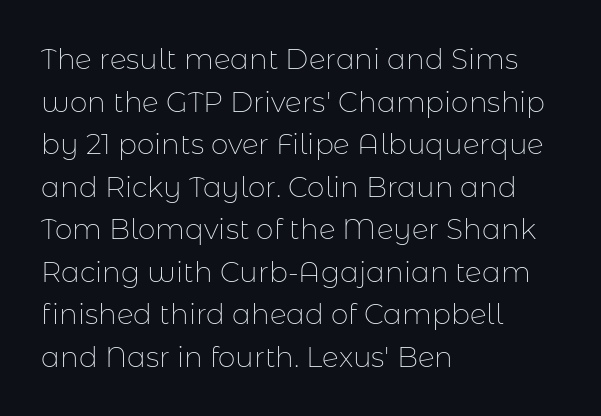
Q: Is the text bold? A: No.
Q: Is the text italic (slanted)? A: No, it is upright.
Q: Is the typeface a serif or a sans-serif typeface? A: Sans-serif.
Q: Is the text underlined? A: No.
Q: How is the paragraph aligned? A: Left-aligned.
Q: Is the spacing between letters normal or unusually wide? A: Normal.
Q: Is the spacing between lines tight, normal or loose? A: Normal.
Q: Width (condensed, normal, or wide)? A: Normal.
Q: Stroke contrast? A: Low.
Q: x-height? A: Medium.
Q: Monospaced? A: No.
